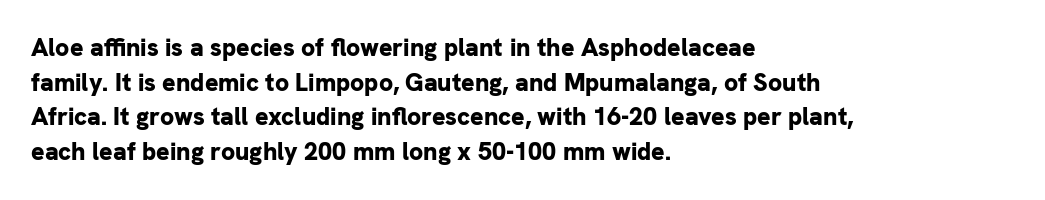
The image shows 25 px bold type, upright; set left-aligned, normal line spacing (1.39x), normal letter spacing, not underlined.
